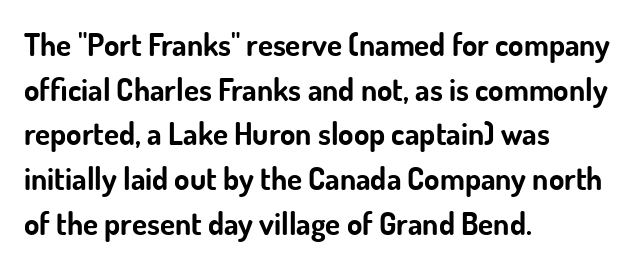
Regarding leading, the lines here are spaced in the standard way. Reading down the block, your eye returns to a fixed left position each line. Underlining? Definitely not there. Is this a fixed-width face? No — the glyphs have proportional, varying widths. Rendered with straight, roman letterforms. How heavy is the stroke? Heavy — this is a bold.
